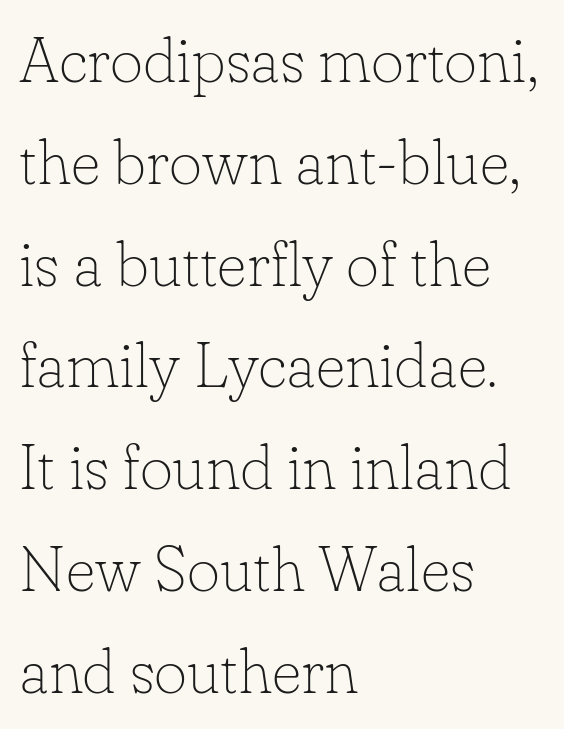
{"serif": "yes", "italic": "no", "bold": "no", "weight": "thin", "width": "normal", "stroke_contrast": "low", "x_height": "small", "monospaced": "no", "underline": "no", "align": "left", "line_spacing": "normal", "line_spacing_ratio": 1.59, "letter_spacing": "normal", "letter_spacing_em": 0.0, "glyph_px": 64}
